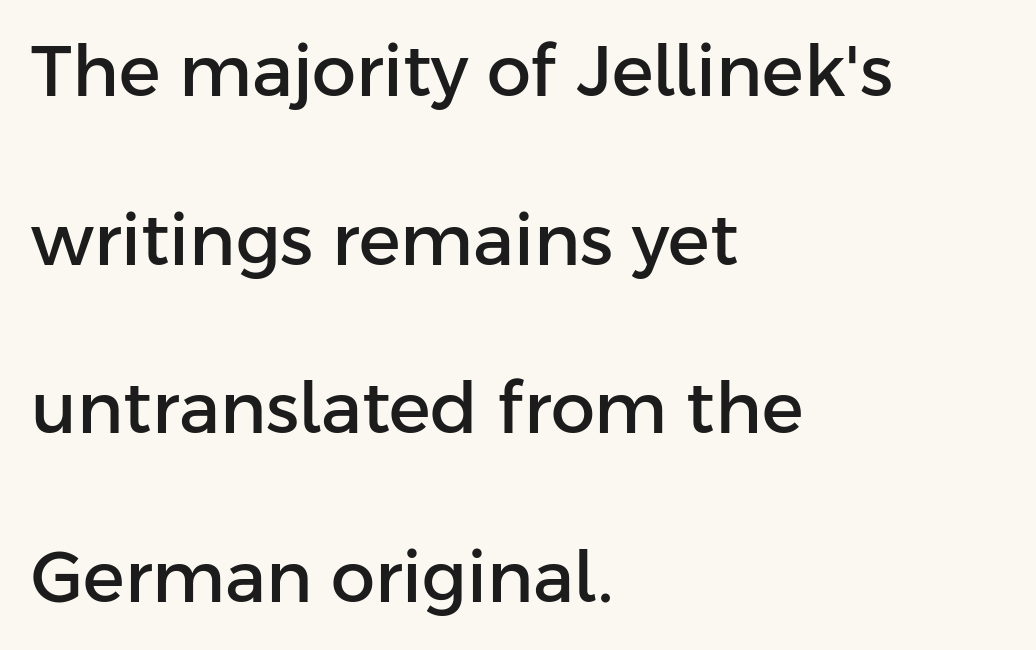
Q: Is the text italic (slanted)? A: No, it is upright.
Q: Is the typeface a serif or a sans-serif typeface? A: Sans-serif.
Q: Is the text underlined? A: No.
Q: How is the paragraph aligned? A: Left-aligned.
Q: Is the spacing between letters normal or unusually wide? A: Normal.
Q: Is the spacing between lines tight, normal or loose? A: Loose.
Q: Width (condensed, normal, or wide)? A: Normal.
Q: Stroke contrast? A: Low.
Q: x-height? A: Medium.
Q: Monospaced? A: No.
